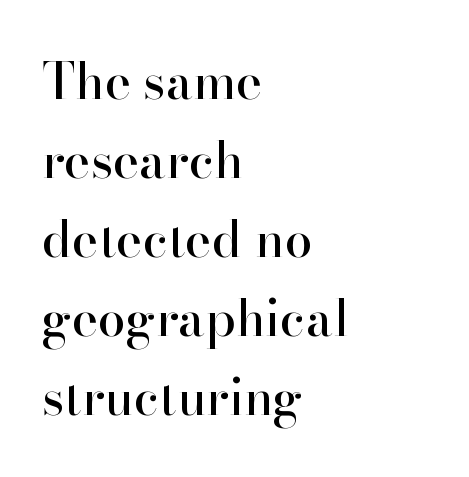
{"serif": "yes", "italic": "no", "width": "normal", "stroke_contrast": "high", "x_height": "small", "monospaced": "no", "underline": "no", "align": "left", "line_spacing": "normal", "line_spacing_ratio": 1.58, "letter_spacing": "normal", "letter_spacing_em": 0.0, "glyph_px": 50}
